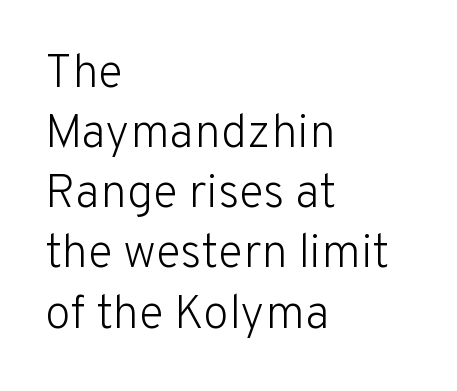
The image shows 47 px light sans-serif type, upright; set left-aligned, normal line spacing (1.28x), normal letter spacing, not underlined; low stroke contrast and a medium x-height.
